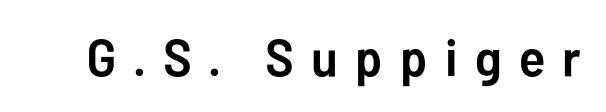
The image shows 51 px semibold sans-serif type, upright; set unusually wide letter spacing (+0.34 em), not underlined; low stroke contrast and a medium x-height.
